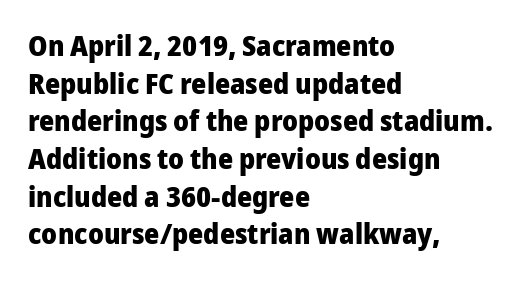
The image shows 29 px heavy sans-serif type, upright; set left-aligned, normal line spacing (1.3x), normal letter spacing, not underlined; low stroke contrast and a medium x-height.
